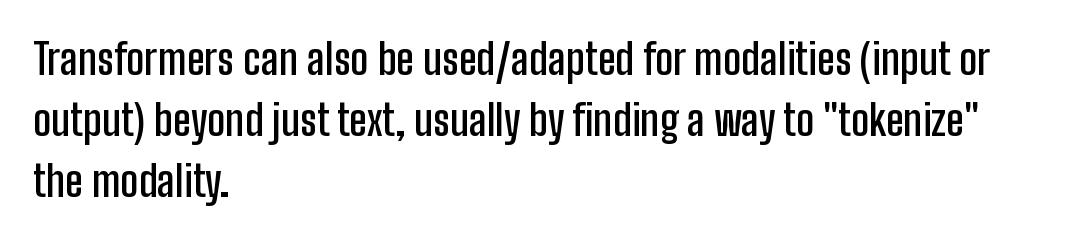
{"serif": "no", "italic": "no", "bold": "semi", "weight": "semibold", "width": "condensed", "stroke_contrast": "low", "x_height": "medium", "monospaced": "no", "underline": "no", "align": "left", "line_spacing": "normal", "line_spacing_ratio": 1.45, "letter_spacing": "normal", "letter_spacing_em": 0.0, "glyph_px": 42}
